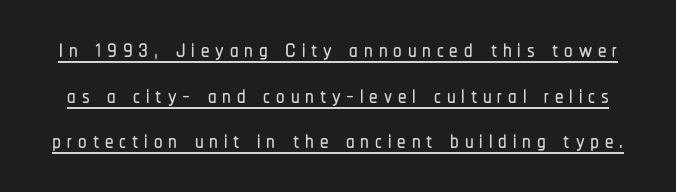
Q: Is the text italic (slanted)? A: No, it is upright.
Q: Is the typeface a serif or a sans-serif typeface? A: Sans-serif.
Q: Is the text underlined? A: Yes.
Q: Is the spacing between lines tight, normal or loose? A: Normal.
Q: Width (condensed, normal, or wide)? A: Condensed.
Q: Stroke contrast? A: Low.
Q: x-height? A: Medium.
Q: Monospaced? A: No.
